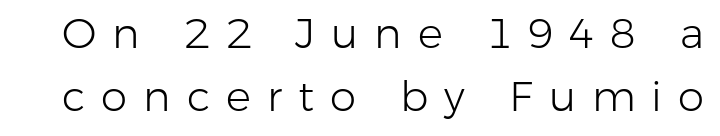
Q: Is the text bold? A: No.
Q: Is the text italic (slanted)? A: No, it is upright.
Q: Is the typeface a serif or a sans-serif typeface? A: Sans-serif.
Q: Is the text underlined? A: No.
Q: Is the spacing between letters normal or unusually wide? A: Unusually wide.
Q: Is the spacing between lines tight, normal or loose? A: Normal.
Q: Width (condensed, normal, or wide)? A: Normal.
Q: Stroke contrast? A: Low.
Q: x-height? A: Medium.
Q: Monospaced? A: No.
